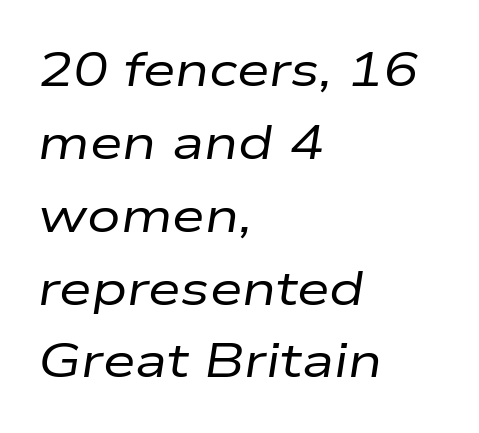
{"italic": "yes", "lean": "right", "slant_degrees": 9, "bold": "no", "weight": "regular", "width": "wide", "stroke_contrast": "low", "x_height": "medium", "monospaced": "no", "underline": "no", "align": "left", "line_spacing": "normal", "line_spacing_ratio": 1.55, "letter_spacing": "normal", "letter_spacing_em": 0.0, "glyph_px": 47}
